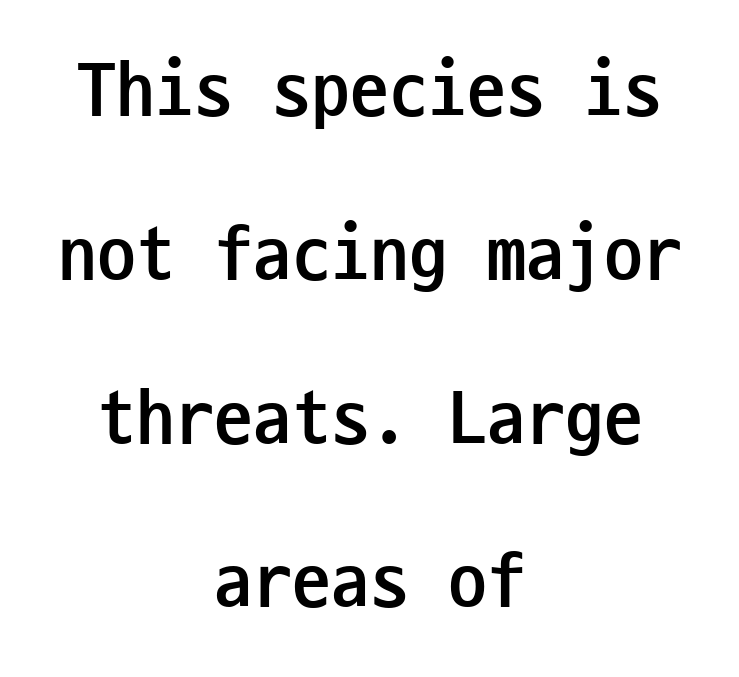
Q: Is the text bold? A: Yes.
Q: Is the text italic (slanted)? A: No, it is upright.
Q: Is the typeface a serif or a sans-serif typeface? A: Sans-serif.
Q: Is the text underlined? A: No.
Q: How is the paragraph aligned? A: Centered.
Q: Is the spacing between letters normal or unusually wide? A: Normal.
Q: Is the spacing between lines tight, normal or loose? A: Loose.
Q: Width (condensed, normal, or wide)? A: Condensed.
Q: Stroke contrast? A: Low.
Q: x-height? A: Medium.
Q: Monospaced? A: Yes.
